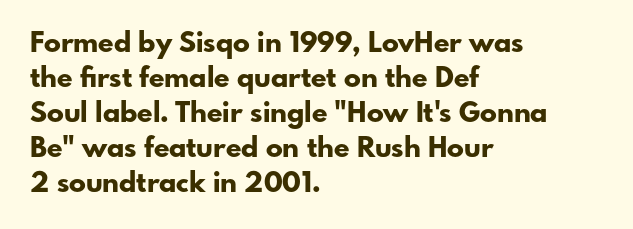
{"serif": "no", "italic": "no", "bold": "yes", "weight": "bold", "width": "normal", "stroke_contrast": "low", "x_height": "small", "monospaced": "no", "underline": "no", "align": "left", "line_spacing": "normal", "line_spacing_ratio": 1.25, "letter_spacing": "normal", "letter_spacing_em": 0.0, "glyph_px": 28}
